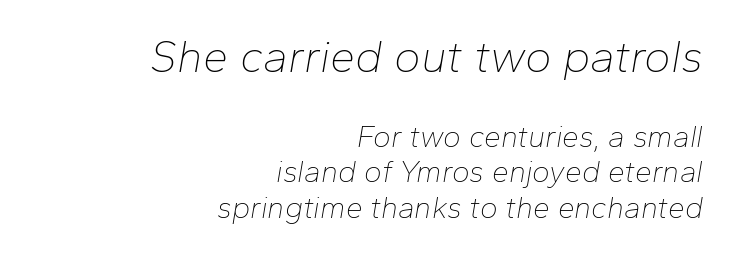
Character widths vary here, with narrow letters taking less room than wide ones. The area under the type is left untouched. Is the lower block the larger one? No — the upper block carries the bigger type. The passage shown has conventional tracking throughout. Slanted lettering throughout.
